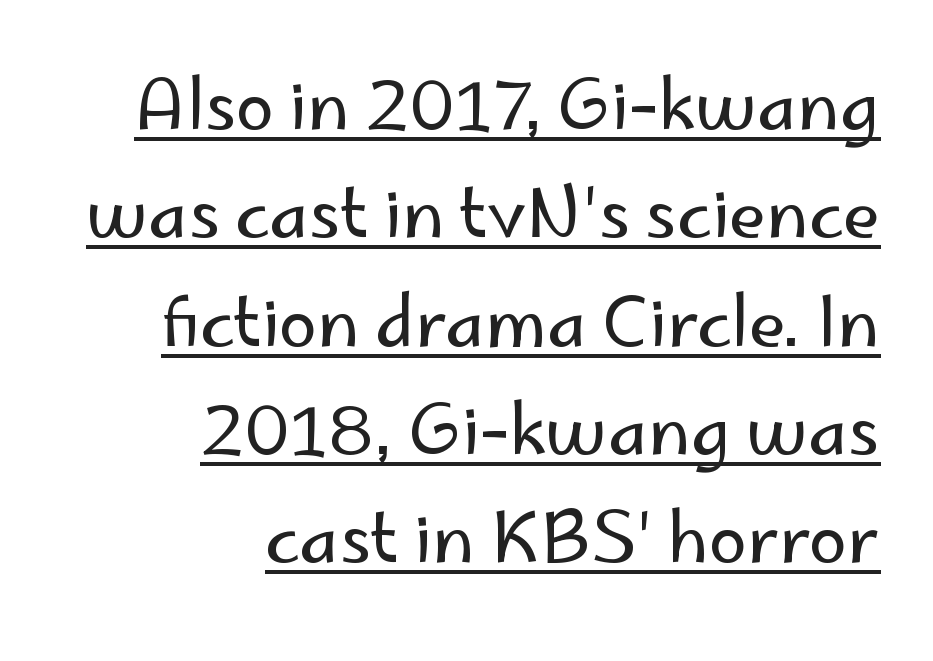
The image shows 69 px regular-weight sans-serif type, upright; set right-aligned, normal line spacing (1.57x), normal letter spacing, underlined; low stroke contrast and a small x-height.
